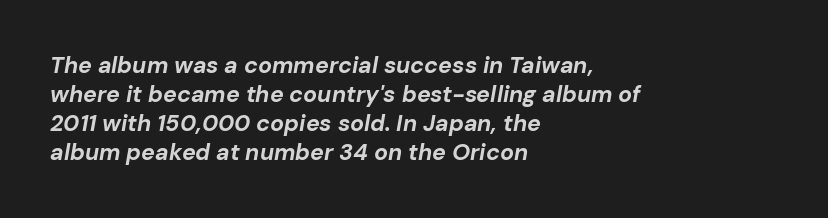
Q: Is the text bold? A: Yes.
Q: Is the text italic (slanted)? A: Yes, it leans right by about 10 degrees.
Q: Is the text underlined? A: No.
Q: How is the paragraph aligned? A: Left-aligned.
Q: Is the spacing between letters normal or unusually wide? A: Normal.
Q: Is the spacing between lines tight, normal or loose? A: Normal.
